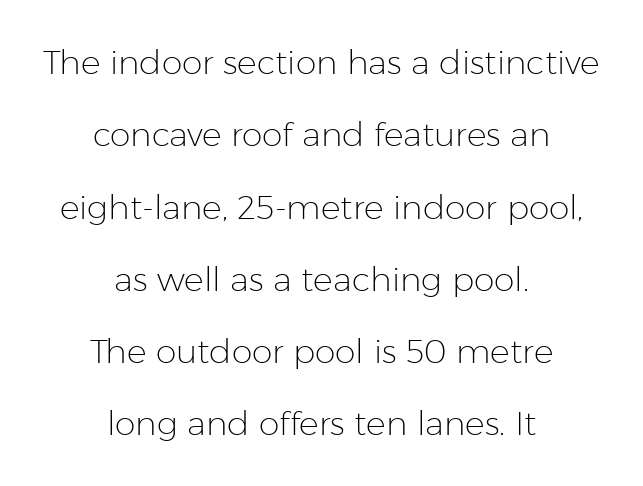
The image shows 33 px light sans-serif type, upright; set centered, loose line spacing (2.19x), normal letter spacing, not underlined; low stroke contrast and a medium x-height.
